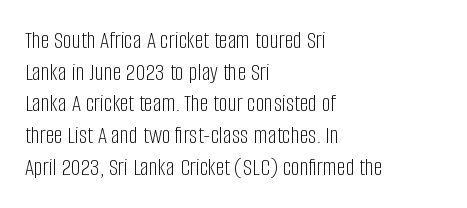
The characters are drawn with everyday or finer stroke widths. The string is rendered with underlining switched off. Leading matches the norm, producing a regular column. This sample uses plain, unmodified letter spacing.
